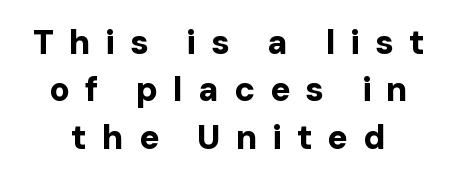
Q: Is the text bold? A: Yes.
Q: Is the text italic (slanted)? A: No, it is upright.
Q: Is the typeface a serif or a sans-serif typeface? A: Sans-serif.
Q: Is the text underlined? A: No.
Q: Is the spacing between letters normal or unusually wide? A: Unusually wide.
Q: Is the spacing between lines tight, normal or loose? A: Normal.
Q: Width (condensed, normal, or wide)? A: Normal.
Q: Stroke contrast? A: Low.
Q: x-height? A: Medium.
Q: Monospaced? A: No.
